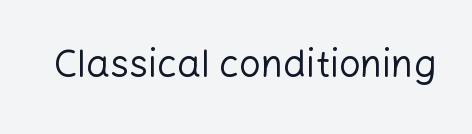
{"serif": "no", "italic": "no", "bold": "no", "weight": "regular", "width": "normal", "stroke_contrast": "low", "x_height": "medium", "monospaced": "no", "underline": "no", "letter_spacing": "normal", "letter_spacing_em": 0.0, "glyph_px": 38}
